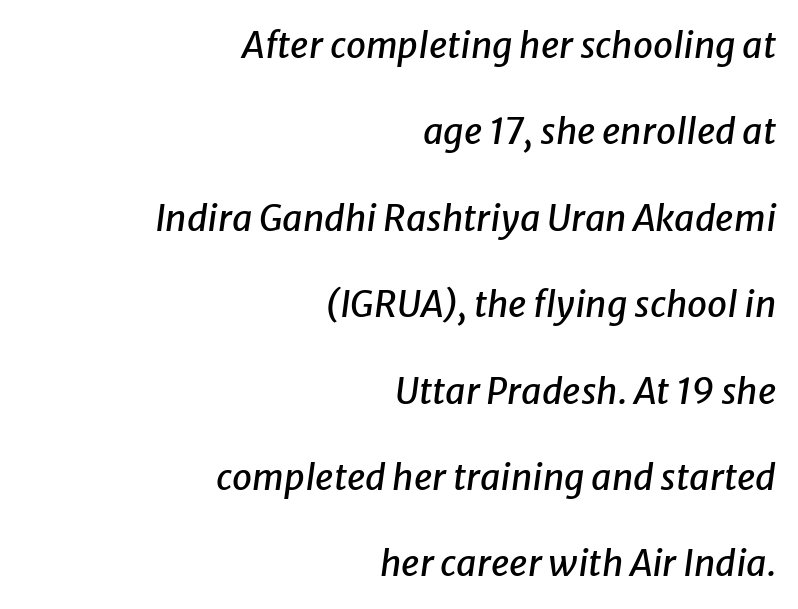
{"italic": "yes", "lean": "right", "slant_degrees": 8, "width": "normal", "stroke_contrast": "low", "x_height": "medium", "monospaced": "no", "underline": "no", "align": "right", "line_spacing": "loose", "line_spacing_ratio": 2.4, "letter_spacing": "normal", "letter_spacing_em": 0.0, "glyph_px": 36}
